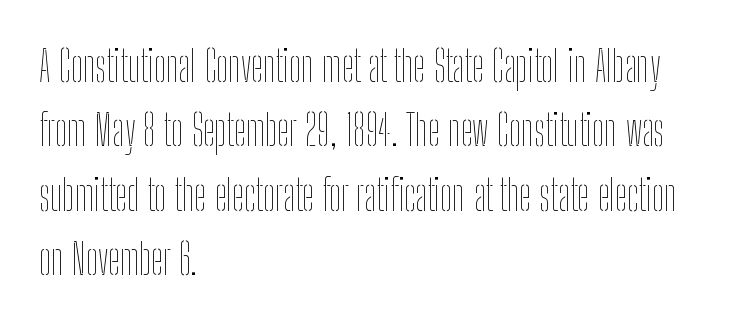
The image shows 43 px thin, condensed type, upright; set left-aligned, normal line spacing (1.5x), normal letter spacing, not underlined; low stroke contrast and a medium x-height.
